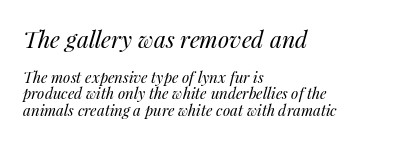
The image shows 23 px text type, italic (leaning right); set left-aligned, tight line spacing (1.08x), normal letter spacing, not underlined; the first (top) block is 1.53x larger.
